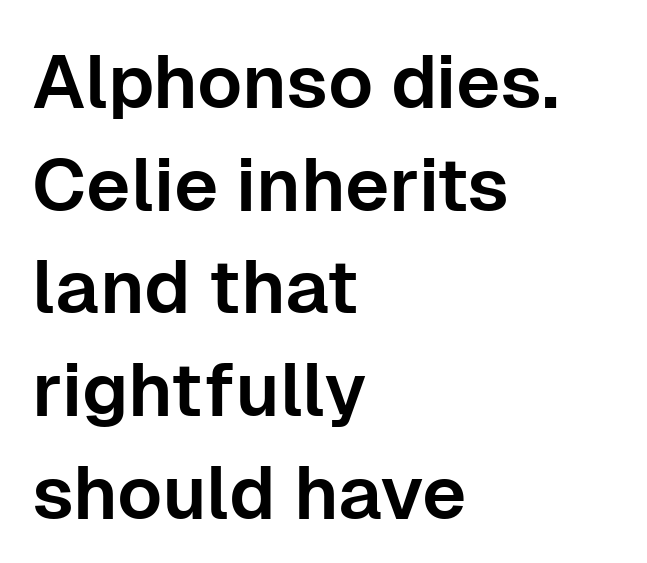
{"serif": "no", "italic": "no", "width": "normal", "stroke_contrast": "low", "x_height": "medium", "monospaced": "no", "underline": "no", "align": "left", "line_spacing": "normal", "line_spacing_ratio": 1.37, "letter_spacing": "normal", "letter_spacing_em": 0.0, "glyph_px": 75}
